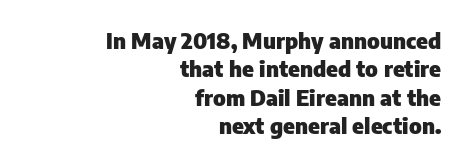
Q: Is the text bold? A: Yes.
Q: Is the text italic (slanted)? A: No, it is upright.
Q: Is the text underlined? A: No.
Q: How is the paragraph aligned? A: Right-aligned.
Q: Is the spacing between letters normal or unusually wide? A: Normal.
Q: Is the spacing between lines tight, normal or loose? A: Normal.
